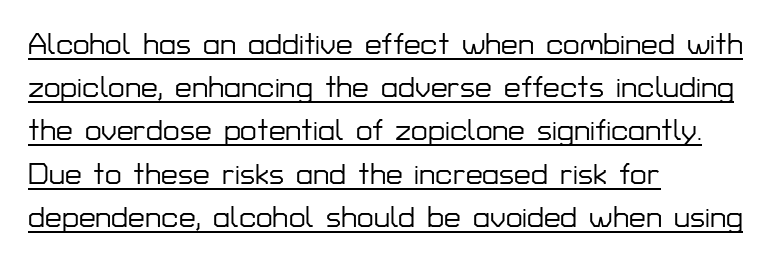
{"serif": "no", "italic": "no", "width": "normal", "stroke_contrast": "low", "x_height": "medium", "monospaced": "no", "underline": "yes", "align": "left", "line_spacing": "normal", "line_spacing_ratio": 1.44, "letter_spacing": "normal", "letter_spacing_em": 0.0, "glyph_px": 30}
